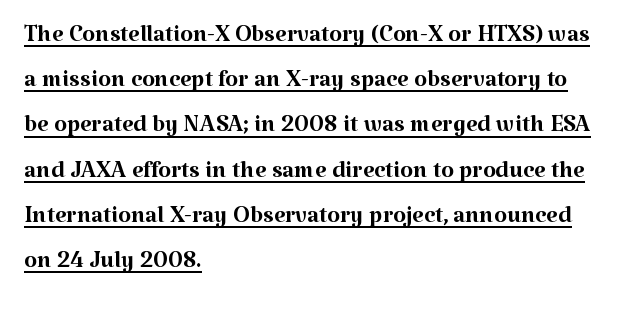
Do the characters align in a grid? No, the font is proportional. The letterforms sit at book weight or below. The rendered words wear a rule along their underside. Rows of type keep a routine distance in the vertical direction. One-word summary of the alignment: left. Tracking value appears to be zero — textbook default spacing.
